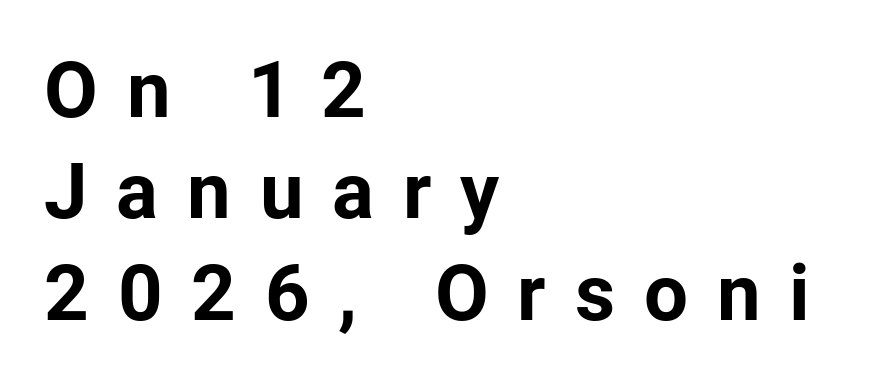
These lines are set flush left with a ragged right edge. Only glyphs here, with clear space below each row. How would I describe the line gaps? Plain and ordinary. Serifs: no, the terminals of the letterforms are clean. This is heavy type, rendered in bold.
